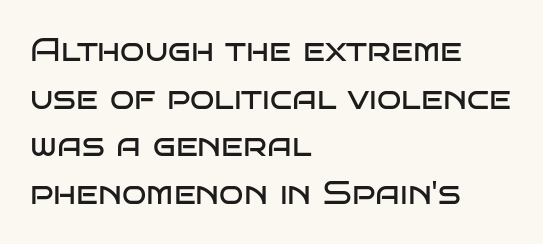
Notice how the passage keeps a crisp vertical edge on the left only. Weight: not bold — regular or lighter. Each word holds together tightly as a unit, with standard inter-letter gaps. No italicization has been applied; the sample stays upright. If you measured baseline to baseline, you'd find a middling distance. Rule under the text: the space is simply empty.
